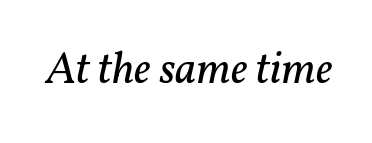
The image shows 45 px regular-weight serif type, italic (leaning right); set normal letter spacing, not underlined; low stroke contrast and a medium x-height.
